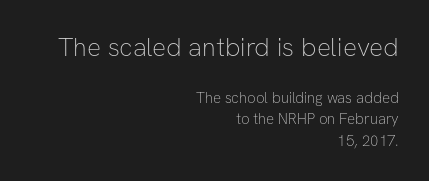
{"italic": "no", "bold": "no", "underline": "no", "align": "right", "line_spacing": "normal", "line_spacing_ratio": 1.43, "letter_spacing": "normal", "letter_spacing_em": 0.0, "larger_block": "first", "size_ratio": 1.73, "glyph_px": 26}
